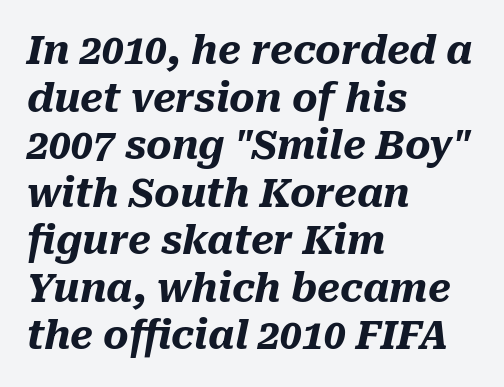
Spacing verdict: proportional, widths tailored to each character. The text block is weighted toward the left margin, trailing off unevenly rightward. Unmarked baselines from the first word to the last. Strong, thick strokes mark this as bold type.
